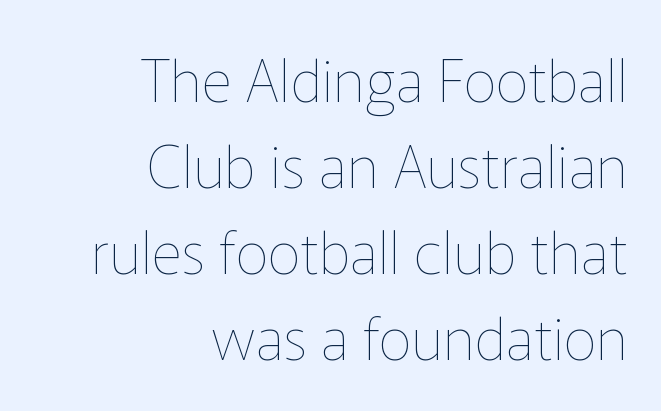
{"italic": "no", "bold": "no", "weight": "thin", "width": "normal", "stroke_contrast": "low", "x_height": "medium", "monospaced": "no", "underline": "no", "align": "right", "line_spacing": "normal", "line_spacing_ratio": 1.46, "letter_spacing": "normal", "letter_spacing_em": 0.0, "glyph_px": 59}
